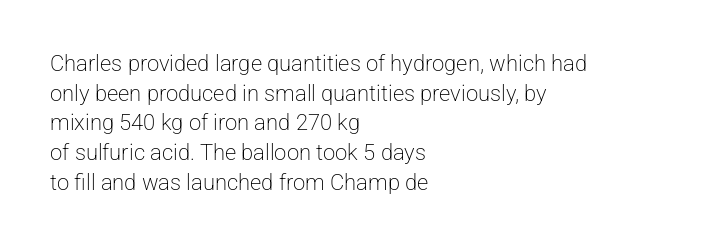
The image shows 22 px text type, upright; set left-aligned, normal line spacing (1.35x), normal letter spacing, not underlined.
